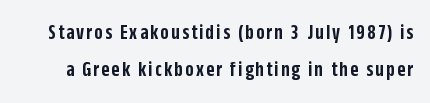
Compared with typical paragraphs, the rows here are spaced about the same. These lines were composed using upright roman letters. Check the space under the baseline: it is left empty. Each glyph is drawn with semibold strokes, heavier than normal yet not fully bold.
